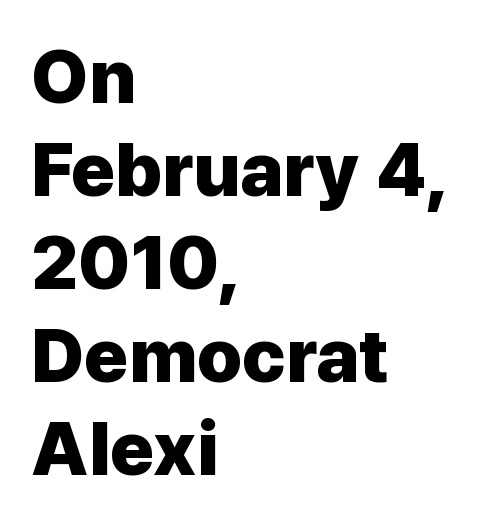
Q: Is the text bold? A: Yes.
Q: Is the text italic (slanted)? A: No, it is upright.
Q: Is the typeface a serif or a sans-serif typeface? A: Sans-serif.
Q: Is the text underlined? A: No.
Q: How is the paragraph aligned? A: Left-aligned.
Q: Is the spacing between letters normal or unusually wide? A: Normal.
Q: Width (condensed, normal, or wide)? A: Normal.
Q: Stroke contrast? A: Low.
Q: x-height? A: Medium.
Q: Monospaced? A: No.
